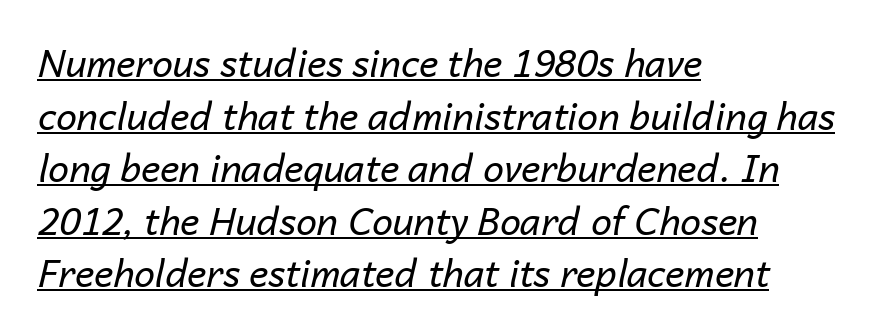
{"italic": "yes", "lean": "right", "slant_degrees": 14, "bold": "no", "weight": "regular", "width": "normal", "stroke_contrast": "low", "x_height": "medium", "monospaced": "no", "underline": "yes", "align": "left", "line_spacing": "normal", "line_spacing_ratio": 1.42, "letter_spacing": "normal", "letter_spacing_em": 0.0, "glyph_px": 37}
